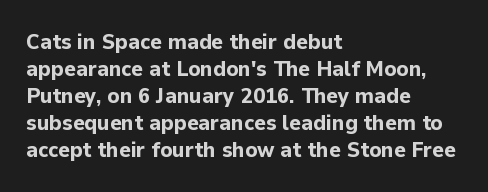
The image shows 22 px bold type, upright; set left-aligned, line spacing 1.23x, normal letter spacing, not underlined.
